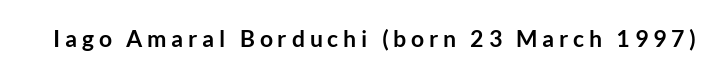
Nobody drew a line under any word here. Every character sits straight up, as roman type does. I'd describe the lettering as bold — thick and assertive. The face used here is rendered with a markedly widened letterfit.
